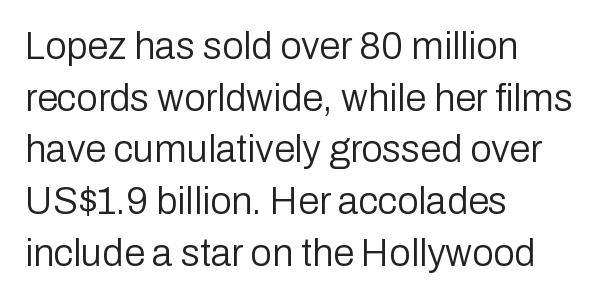
Q: Is the text bold? A: No.
Q: Is the text italic (slanted)? A: No, it is upright.
Q: Is the typeface a serif or a sans-serif typeface? A: Sans-serif.
Q: Is the text underlined? A: No.
Q: How is the paragraph aligned? A: Left-aligned.
Q: Is the spacing between letters normal or unusually wide? A: Normal.
Q: Is the spacing between lines tight, normal or loose? A: Normal.
Q: Width (condensed, normal, or wide)? A: Normal.
Q: Stroke contrast? A: Low.
Q: x-height? A: Medium.
Q: Monospaced? A: No.
